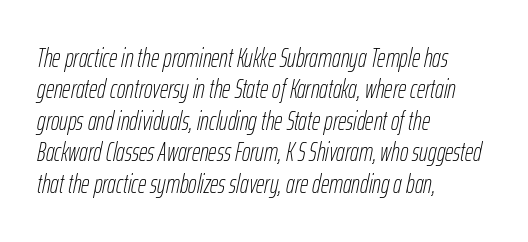
{"italic": "yes", "lean": "right", "slant_degrees": 12, "bold": "no", "underline": "no", "align": "left", "line_spacing_ratio": 1.21, "letter_spacing": "normal", "letter_spacing_em": 0.0, "glyph_px": 26}
